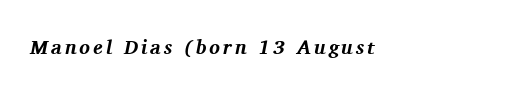
{"italic": "yes", "lean": "right", "slant_degrees": 11, "bold": "yes", "underline": "no", "align": "left", "glyph_px": 20}
